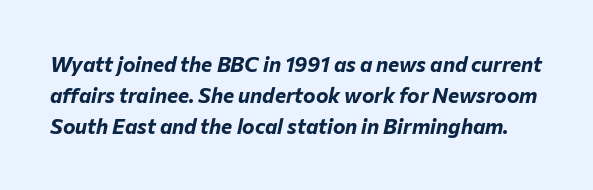
Q: Is the text bold? A: Yes.
Q: Is the text italic (slanted)? A: Yes, it leans right by about 12 degrees.
Q: Is the text underlined? A: No.
Q: Is the spacing between letters normal or unusually wide? A: Normal.
Q: Is the spacing between lines tight, normal or loose? A: Normal.
